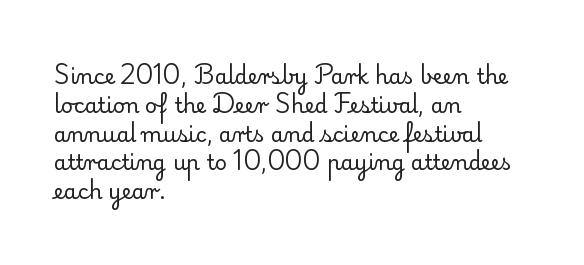
{"italic": "no", "bold": "no", "underline": "no", "align": "left", "line_spacing": "normal", "line_spacing_ratio": 1.37, "letter_spacing": "normal", "letter_spacing_em": 0.0, "glyph_px": 21}
